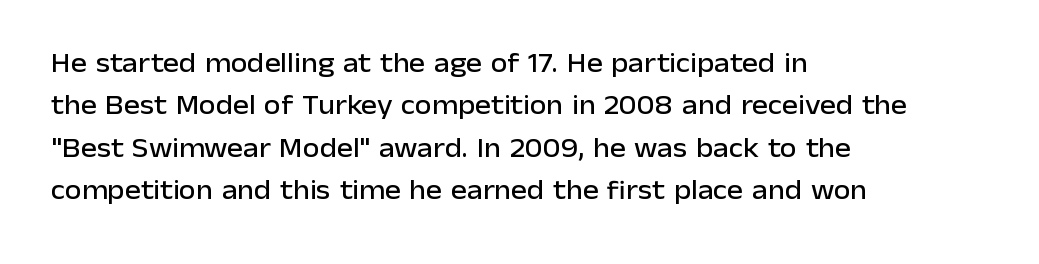
{"italic": "no", "underline": "no", "align": "left", "line_spacing": "normal", "line_spacing_ratio": 1.57, "letter_spacing": "normal", "letter_spacing_em": 0.0, "glyph_px": 27}
